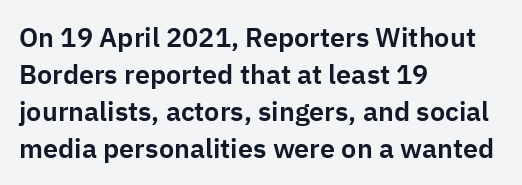
A typesetter would call this zero additional tracking. Notice how descenders clear the ascenders below comfortably — that's standard leading. Ordinary non-slanted type is in use. Letters rest on an invisible, unmarked baseline.
